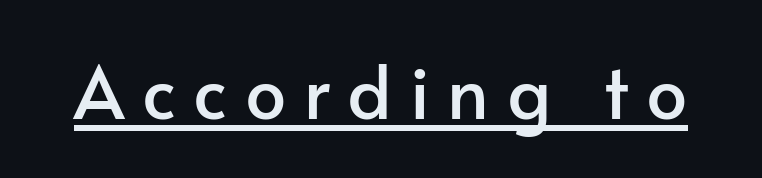
{"serif": "no", "italic": "no", "width": "normal", "stroke_contrast": "low", "x_height": "small", "monospaced": "no", "underline": "yes", "letter_spacing": "wide", "letter_spacing_em": 0.24, "glyph_px": 73}
